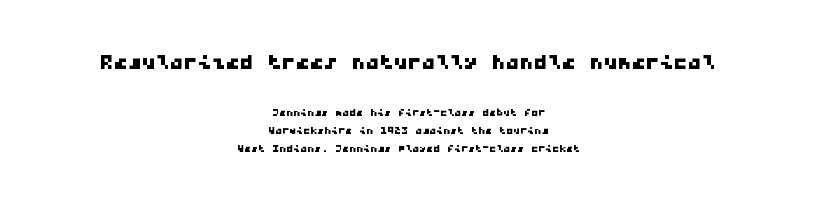
{"serif": "no", "width": "wide", "stroke_contrast": "low", "x_height": "medium", "monospaced": "yes", "underline": "no", "align": "center", "line_spacing": "normal", "line_spacing_ratio": 1.28, "letter_spacing": "normal", "letter_spacing_em": 0.0, "larger_block": "first", "size_ratio": 2.0, "glyph_px": 28}
